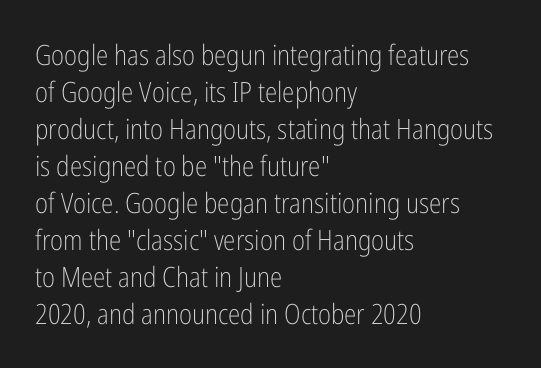
Q: Is the text bold? A: No.
Q: Is the text italic (slanted)? A: No, it is upright.
Q: Is the typeface a serif or a sans-serif typeface? A: Sans-serif.
Q: Is the text underlined? A: No.
Q: How is the paragraph aligned? A: Left-aligned.
Q: Is the spacing between letters normal or unusually wide? A: Normal.
Q: Is the spacing between lines tight, normal or loose? A: Normal.
Q: Width (condensed, normal, or wide)? A: Condensed.
Q: Stroke contrast? A: Low.
Q: x-height? A: Medium.
Q: Monospaced? A: No.
